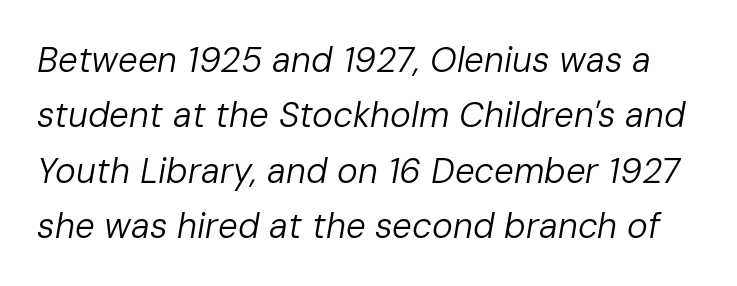
The image shows 35 px regular-weight type, italic (leaning right); set normal line spacing (1.58x), normal letter spacing, not underlined; low stroke contrast and a medium x-height.
